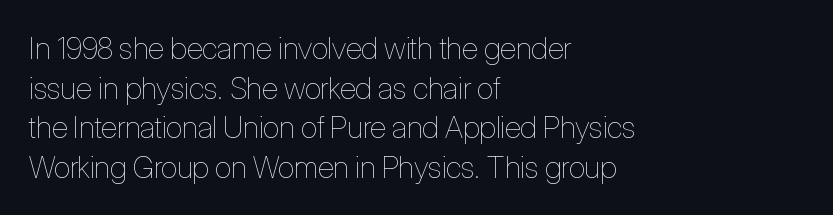
The image shows 30 px thin, condensed type, upright; set left-aligned, normal line spacing (1.32x), normal letter spacing, not underlined; low stroke contrast and a medium x-height.
